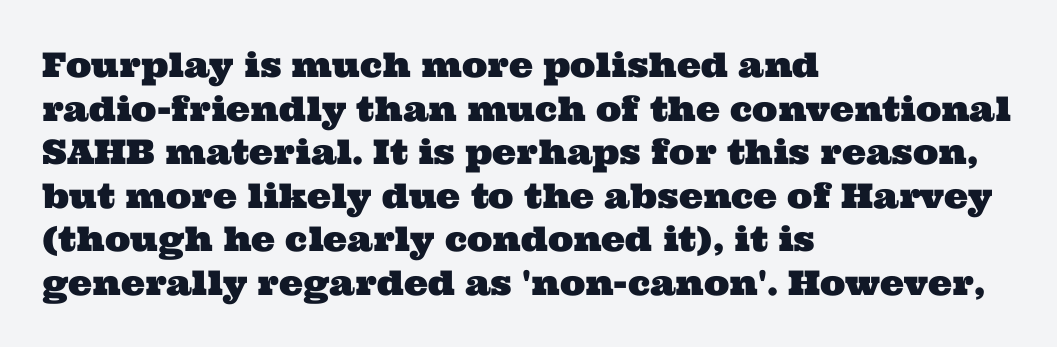
Q: Is the typeface a serif or a sans-serif typeface? A: Serif.
Q: Is the text underlined? A: No.
Q: How is the paragraph aligned? A: Left-aligned.
Q: Is the spacing between letters normal or unusually wide? A: Normal.
Q: Is the spacing between lines tight, normal or loose? A: Normal.
Q: Width (condensed, normal, or wide)? A: Wide.
Q: Stroke contrast? A: Medium.
Q: x-height? A: Medium.
Q: Monospaced? A: No.
